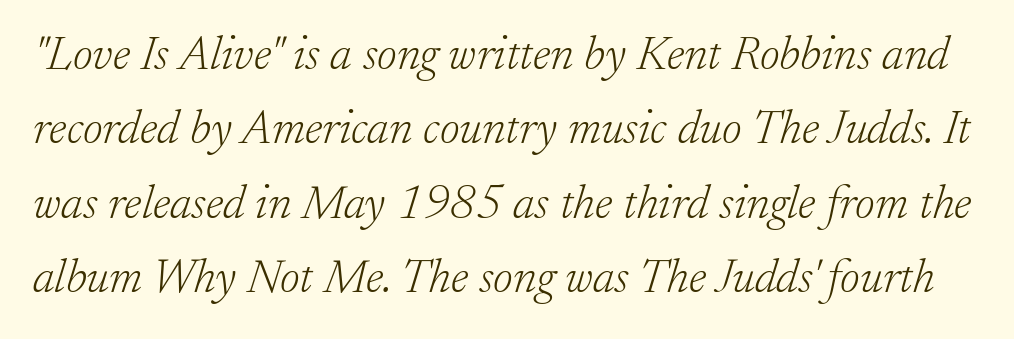
Bare-footed words on every line. The rendering shows small feet on the letterforms — a serif design. Italic? Definitely — the glyphs are oblique. Unbolded letterforms with no extra heft. The passage shown has conventional tracking throughout.
